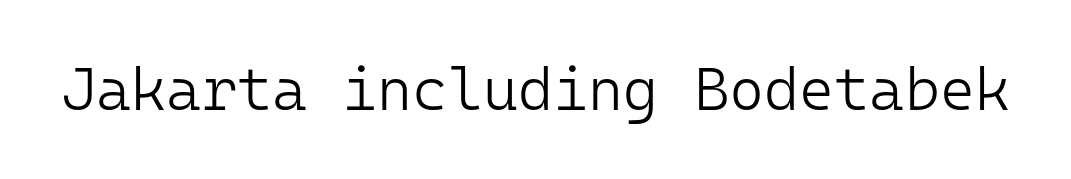
{"serif": "no", "italic": "no", "bold": "no", "weight": "light", "width": "normal", "stroke_contrast": "low", "x_height": "medium", "monospaced": "yes", "underline": "no", "letter_spacing": "normal", "letter_spacing_em": 0.0, "glyph_px": 60}
